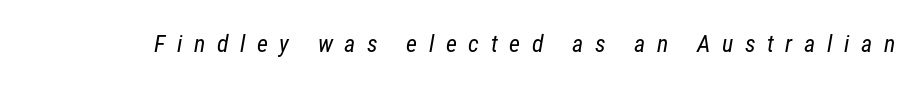
You could only call the tracking loose — the letters float apart. The cut favours lightness, reaching ordinary text weight at its darkest. Bare-footed words on every line.
